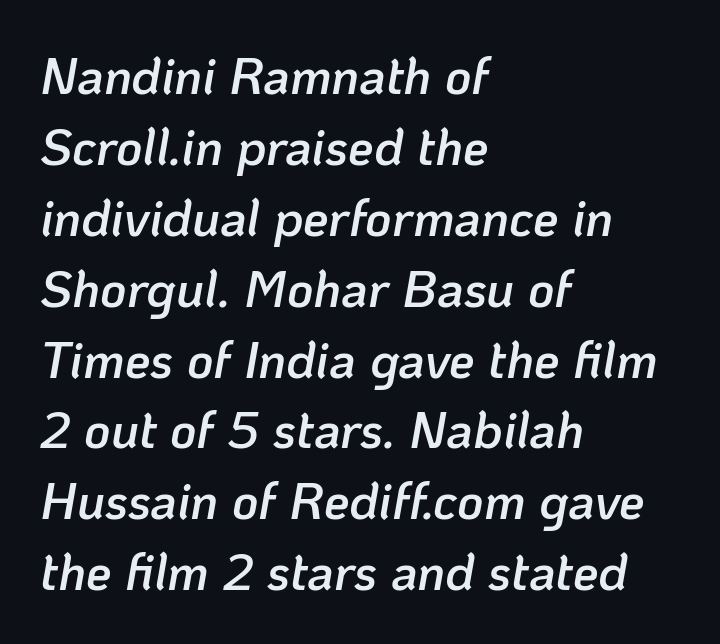
Normally led — the rows are evenly, conventionally spaced. These lines are rendered in a variable-pitch font. Tracking here is standard; glyphs follow each other at the usual distance. Line beginnings align vertically; line endings do not.
